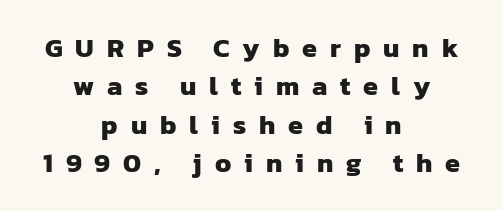
The image shows 27 px bold type; set centered, normal line spacing (1.42x), unusually wide letter spacing (+0.48 em), not underlined.
